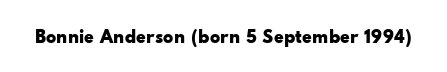
{"italic": "no", "bold": "yes", "underline": "no", "letter_spacing": "normal", "letter_spacing_em": 0.0, "glyph_px": 20}
